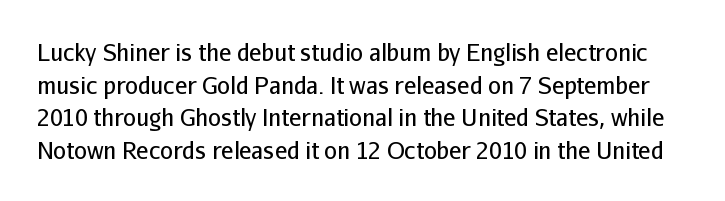
The image shows 23 px text type, upright; set normal line spacing (1.42x), normal letter spacing, not underlined.
